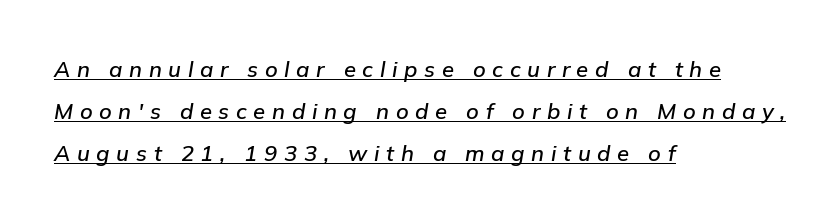
The image shows 22 px text type, italic (leaning right); set left-aligned, loose line spacing (1.92x), unusually wide letter spacing (+0.3 em), underlined.
